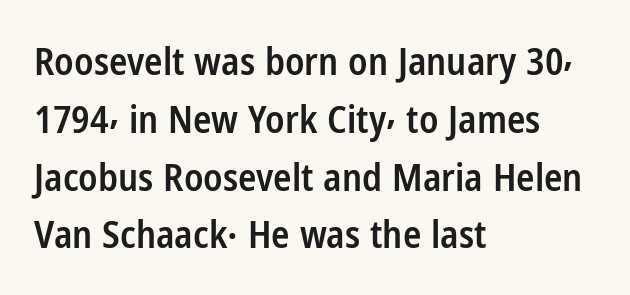
{"serif": "no", "italic": "no", "bold": "semi", "weight": "semibold", "width": "condensed", "stroke_contrast": "low", "x_height": "medium", "monospaced": "no", "underline": "no", "align": "left", "line_spacing": "normal", "line_spacing_ratio": 1.52, "letter_spacing": "normal", "letter_spacing_em": 0.0, "glyph_px": 38}
